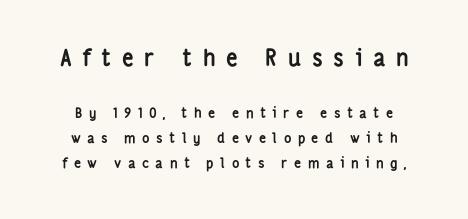
Q: Is the text bold? A: Yes.
Q: Is the text italic (slanted)? A: No, it is upright.
Q: Is the text underlined? A: No.
Q: Is the spacing between letters normal or unusually wide? A: Unusually wide.
Q: Which block of text is set in a larger size, the first (top) or the second (bottom)? A: The first (top) one.
